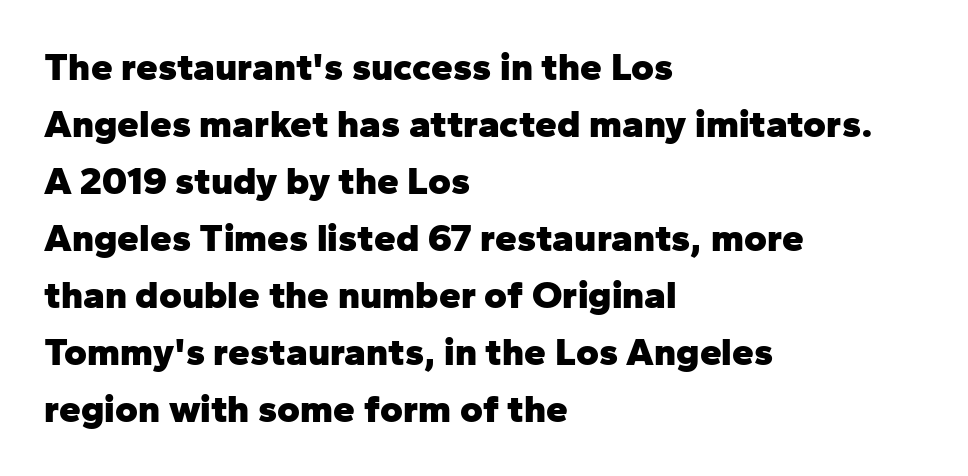
Q: Is the text bold? A: Yes.
Q: Is the text italic (slanted)? A: No, it is upright.
Q: Is the typeface a serif or a sans-serif typeface? A: Sans-serif.
Q: Is the text underlined? A: No.
Q: How is the paragraph aligned? A: Left-aligned.
Q: Is the spacing between letters normal or unusually wide? A: Normal.
Q: Is the spacing between lines tight, normal or loose? A: Normal.
Q: Width (condensed, normal, or wide)? A: Normal.
Q: Stroke contrast? A: Low.
Q: x-height? A: Medium.
Q: Monospaced? A: No.
